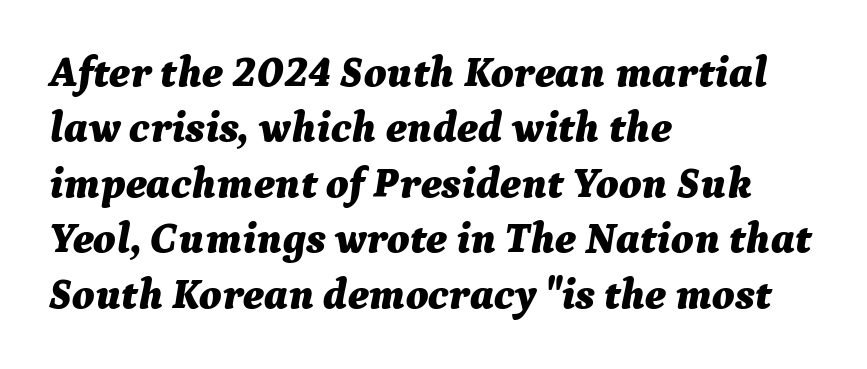
{"italic": "yes", "lean": "right", "slant_degrees": 9, "bold": "yes", "weight": "bold", "width": "normal", "stroke_contrast": "medium", "x_height": "medium", "monospaced": "no", "underline": "no", "align": "left", "line_spacing": "normal", "line_spacing_ratio": 1.29, "letter_spacing": "normal", "letter_spacing_em": 0.0, "glyph_px": 43}
